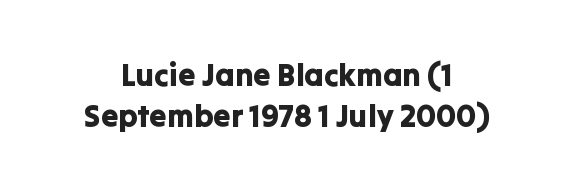
Q: Is the text italic (slanted)? A: No, it is upright.
Q: Is the typeface a serif or a sans-serif typeface? A: Sans-serif.
Q: Is the text underlined? A: No.
Q: Is the spacing between letters normal or unusually wide? A: Normal.
Q: Is the spacing between lines tight, normal or loose? A: Normal.
Q: Width (condensed, normal, or wide)? A: Normal.
Q: Stroke contrast? A: Low.
Q: x-height? A: Medium.
Q: Monospaced? A: No.
